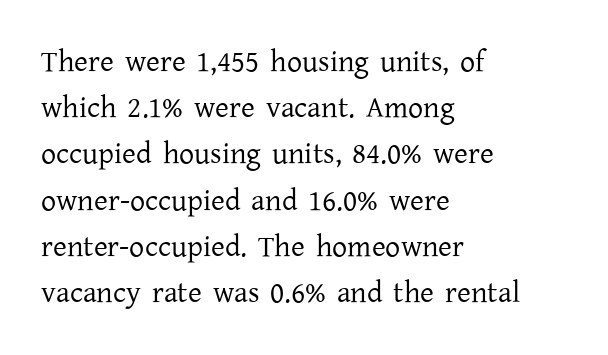
Reading down the column, the eye jumps a familiar distance to each next line. Vertical strokes here are truly vertical. Vertical stems look standard width or narrower in stroke. Notice how the passage keeps a crisp vertical edge on the left only. The letters carry serifs — small finishing strokes at the ends of their stems. Short note: letters normally spaced.
